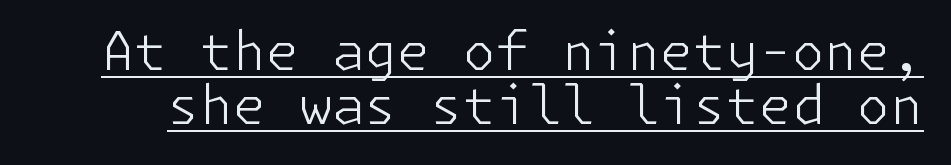
Q: Is the text bold? A: No.
Q: Is the text italic (slanted)? A: No, it is upright.
Q: Is the typeface a serif or a sans-serif typeface? A: Sans-serif.
Q: Is the text underlined? A: Yes.
Q: Is the spacing between letters normal or unusually wide? A: Normal.
Q: Is the spacing between lines tight, normal or loose? A: Tight.
Q: Width (condensed, normal, or wide)? A: Normal.
Q: Stroke contrast? A: Low.
Q: x-height? A: Medium.
